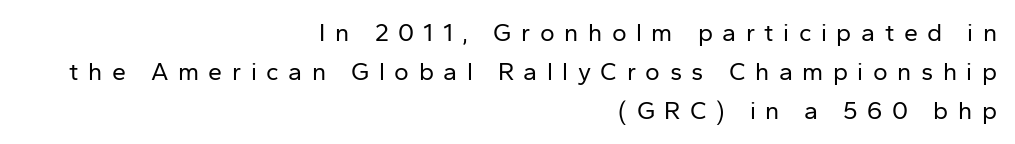
The letters are spread apart with noticeably loose tracking. The designer left line spacing at the default. You can tell it's not italic because the verticals are truly vertical. This sample is right-justified, so line beginnings fall wherever the words allow. Each stroke keeps to a modest, everyday thickness or less.
